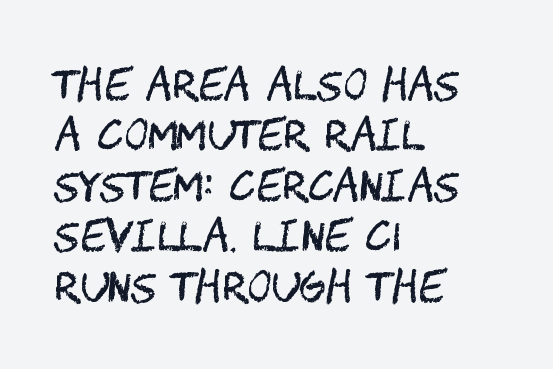
{"serif": "no", "italic": "no", "bold": "no", "weight": "regular", "width": "condensed", "stroke_contrast": "medium", "x_height": "large", "underline": "no", "align": "left", "line_spacing_ratio": 1.23, "letter_spacing": "normal", "letter_spacing_em": 0.0, "glyph_px": 41}
